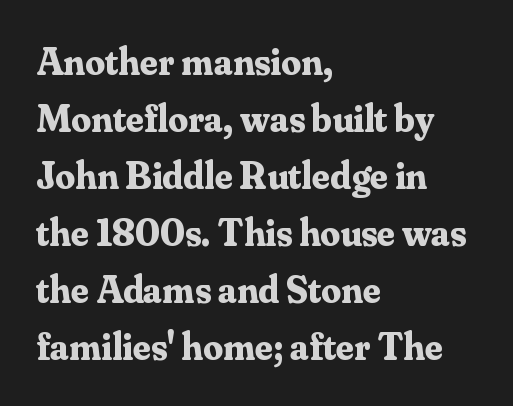
The rendering keeps characters at their native spacing. Interline gaps are of average width in this sample. Posture: upright roman. The text was rendered using a seriffed face with decorative stroke endings. Does the weight exceed regular? Yes, all the way to bold.
